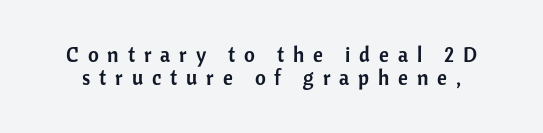
The gaps between neighbouring characters are conspicuously large. The designer dialed line spacing down below the default. Beneath every word, the page is bare. This is the regular roman posture of the typeface.
